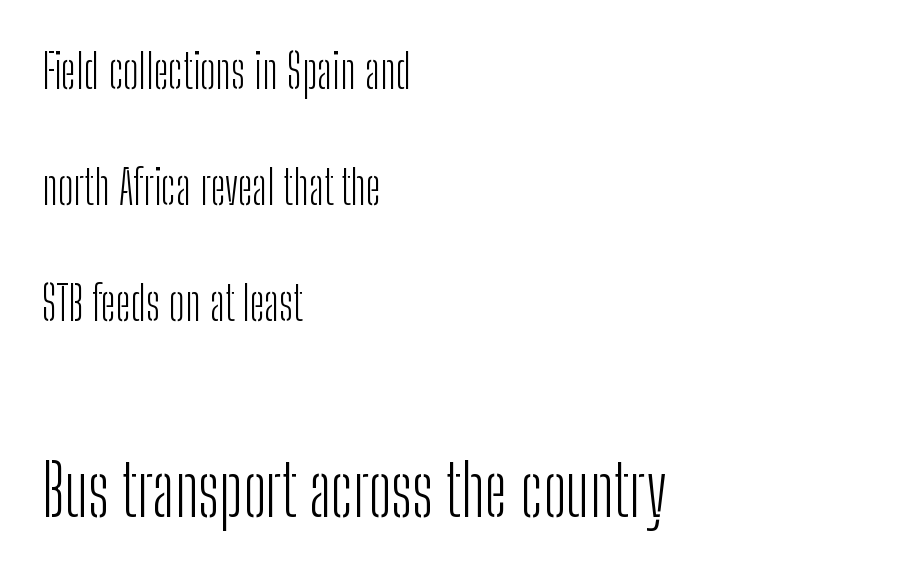
Q: Is the text bold? A: No.
Q: Is the text italic (slanted)? A: No, it is upright.
Q: Is the typeface a serif or a sans-serif typeface? A: Sans-serif.
Q: Is the text underlined? A: No.
Q: How is the paragraph aligned? A: Left-aligned.
Q: Is the spacing between letters normal or unusually wide? A: Normal.
Q: Is the spacing between lines tight, normal or loose? A: Loose.
Q: Which block of text is set in a larger size, the first (top) or the second (bottom)? A: The second (bottom) one.
Q: Width (condensed, normal, or wide)? A: Condensed.
Q: Stroke contrast? A: Low.
Q: x-height? A: Medium.
Q: Monospaced? A: No.
